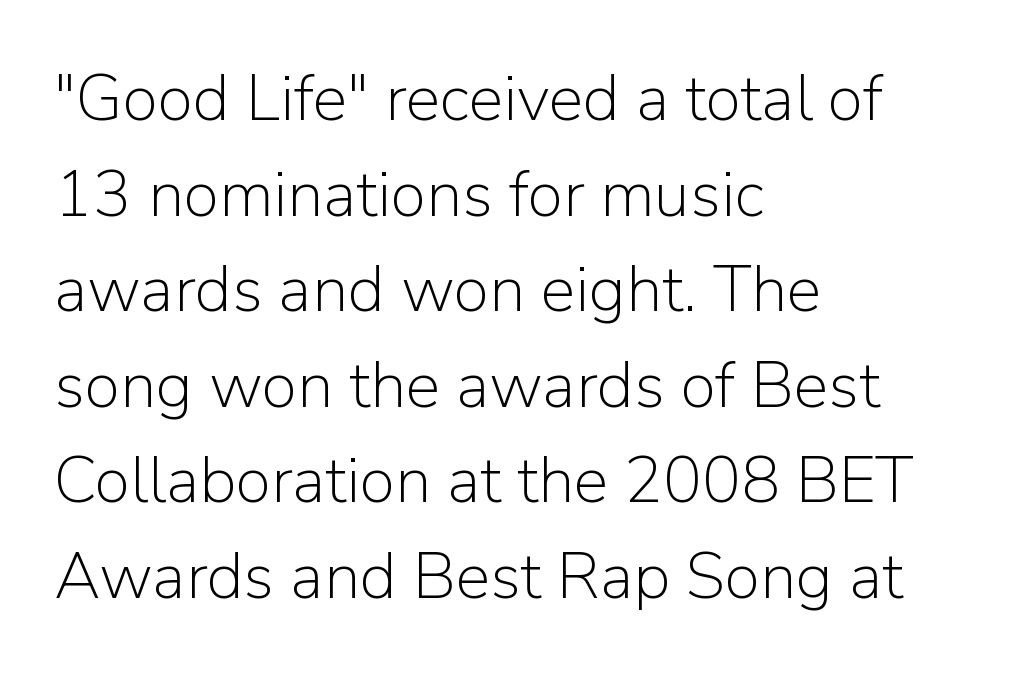
Vertical stems look standard width or narrower in stroke. The characters display no serif detailing; their extremities are plain. The text block is weighted toward the left margin, trailing off unevenly rightward. Descenders hang freely into open space. Line spacing here is normal.
